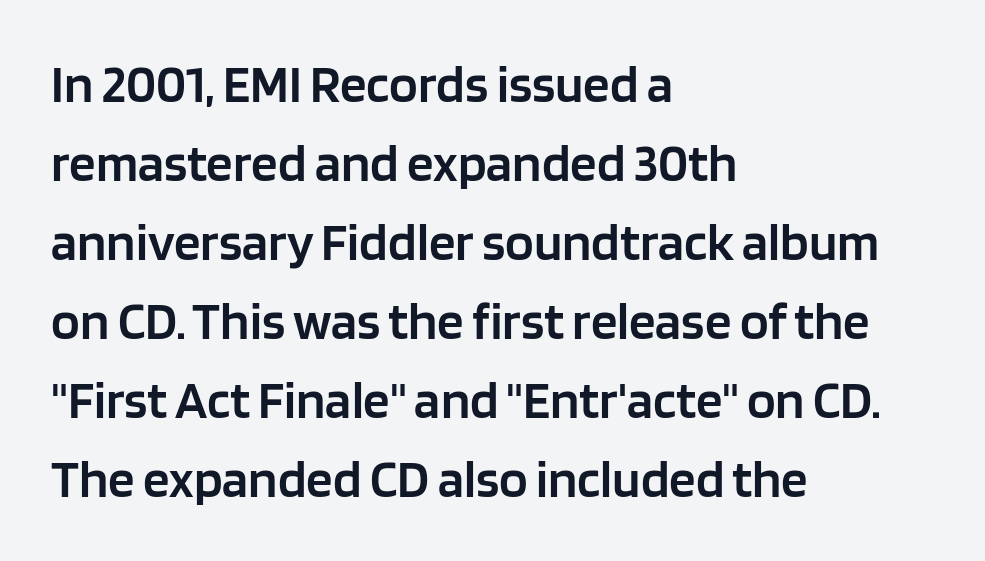
The image shows 53 px semibold sans-serif type, upright; set left-aligned, normal line spacing (1.49x), normal letter spacing, not underlined; low stroke contrast and a large x-height.
